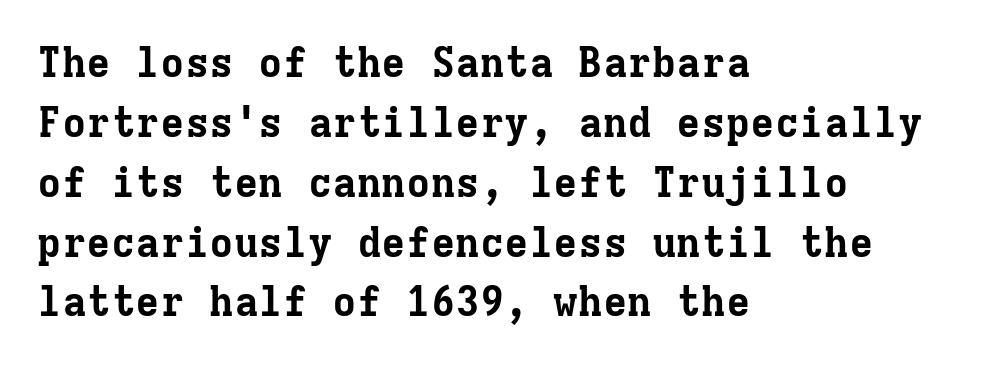
{"serif": "yes", "italic": "no", "bold": "yes", "weight": "bold", "width": "normal", "stroke_contrast": "low", "x_height": "medium", "monospaced": "yes", "underline": "no", "align": "left", "line_spacing": "normal", "line_spacing_ratio": 1.46, "letter_spacing": "normal", "letter_spacing_em": 0.0, "glyph_px": 41}
